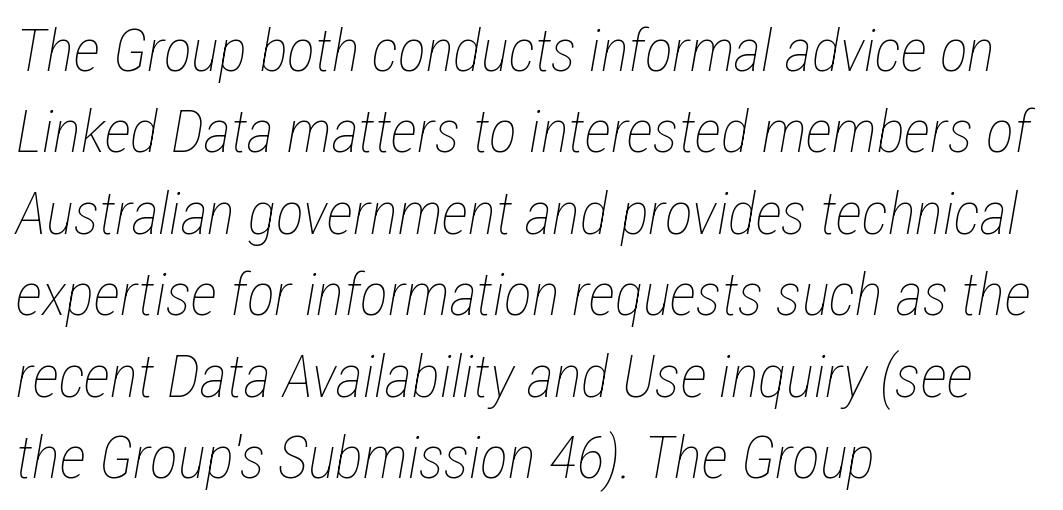
Q: Is the text bold? A: No.
Q: Is the text italic (slanted)? A: Yes, it leans right by about 12 degrees.
Q: Is the text underlined? A: No.
Q: How is the paragraph aligned? A: Left-aligned.
Q: Is the spacing between letters normal or unusually wide? A: Normal.
Q: Is the spacing between lines tight, normal or loose? A: Normal.
Q: Width (condensed, normal, or wide)? A: Condensed.
Q: Stroke contrast? A: Low.
Q: x-height? A: Medium.
Q: Monospaced? A: No.
